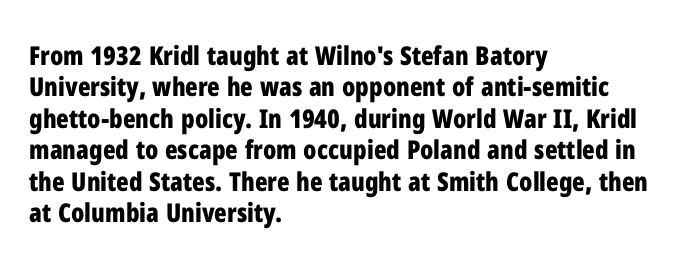
The image shows 26 px bold type, upright; set left-aligned, line spacing 1.21x, normal letter spacing, not underlined.
